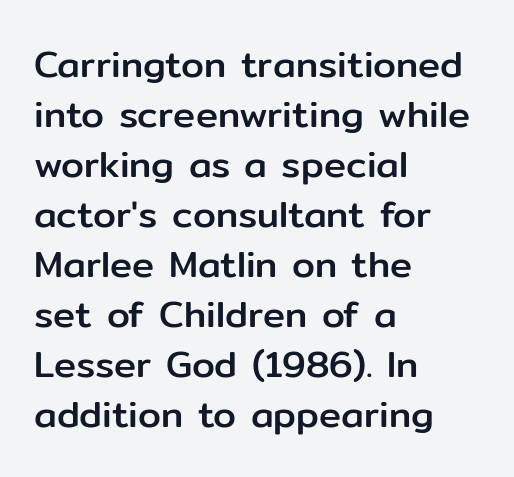
{"serif": "no", "italic": "no", "width": "normal", "stroke_contrast": "low", "x_height": "medium", "monospaced": "no", "underline": "no", "align": "left", "line_spacing": "normal", "line_spacing_ratio": 1.35, "letter_spacing": "normal", "letter_spacing_em": 0.0, "glyph_px": 37}
